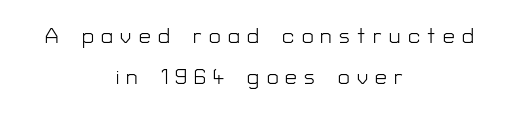
The letters stand upright; this is a roman face. The line-height multiplier appears high, well above default. Stroke mass is kept to a normal reading level or below. Line starts and ends both wander, symmetrically. Display-style spreading of the glyphs; the letterfit is very open. Anything drawn beneath the words? Only blank space.
